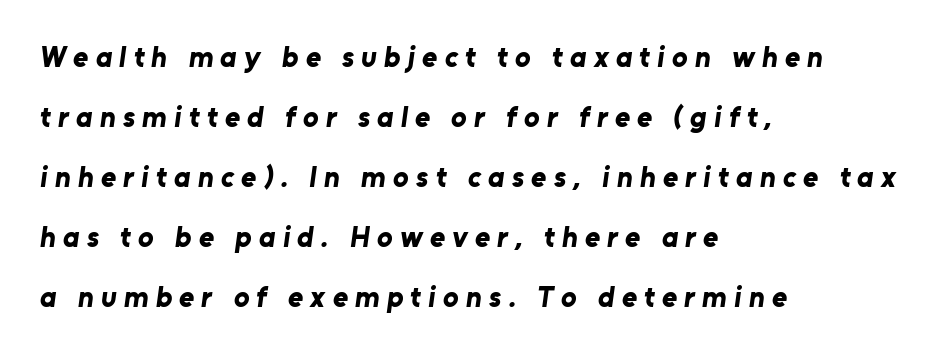
{"serif": "no", "bold": "yes", "weight": "bold", "width": "normal", "stroke_contrast": "low", "x_height": "medium", "monospaced": "no", "underline": "no", "align": "left", "line_spacing": "loose", "line_spacing_ratio": 2.07, "letter_spacing": "wide", "letter_spacing_em": 0.25, "glyph_px": 29}
